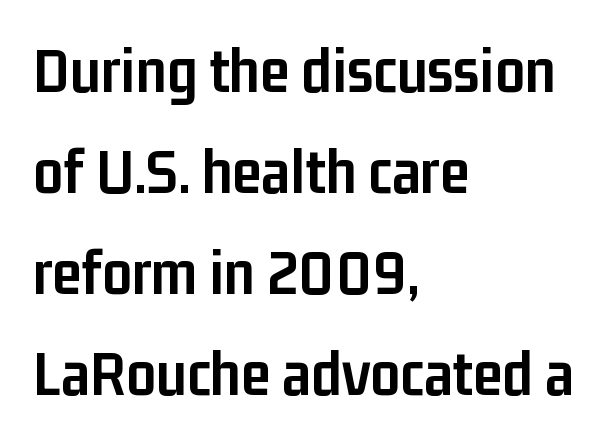
Horizontal alignment here is leftward, the default for most running prose. Glyph-to-glyph distance matches everyday printed text. The foot of each line stays bare and open. Every stem runs plumb, perpendicular to the baseline. Rows of type keep a routine distance in the vertical direction.
